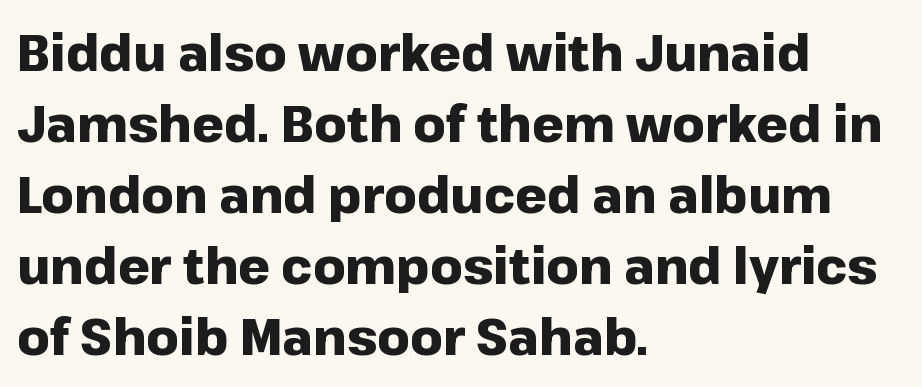
{"serif": "no", "italic": "no", "bold": "yes", "weight": "heavy", "width": "normal", "stroke_contrast": "low", "x_height": "medium", "monospaced": "no", "underline": "no", "align": "left", "line_spacing": "normal", "line_spacing_ratio": 1.42, "letter_spacing": "normal", "letter_spacing_em": 0.0, "glyph_px": 50}
